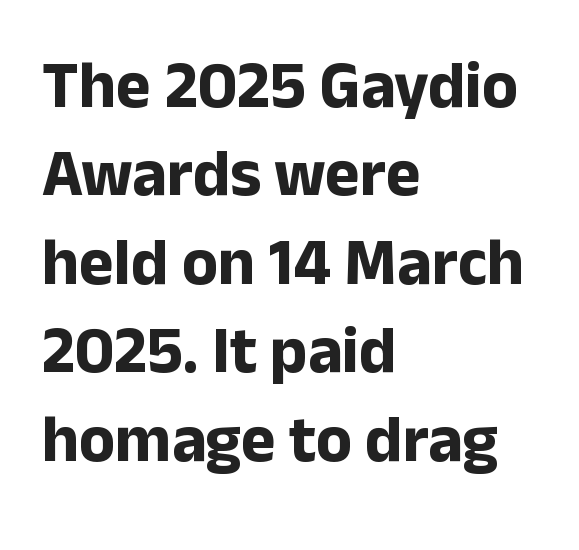
Q: Is the text bold? A: Yes.
Q: Is the text italic (slanted)? A: No, it is upright.
Q: Is the typeface a serif or a sans-serif typeface? A: Sans-serif.
Q: Is the text underlined? A: No.
Q: How is the paragraph aligned? A: Left-aligned.
Q: Is the spacing between letters normal or unusually wide? A: Normal.
Q: Is the spacing between lines tight, normal or loose? A: Normal.
Q: Width (condensed, normal, or wide)? A: Normal.
Q: Stroke contrast? A: Low.
Q: x-height? A: Medium.
Q: Monospaced? A: No.
